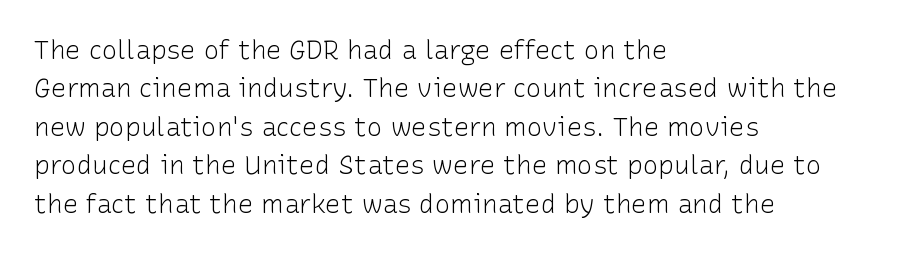
Leftover space on each line is placed entirely after the last word. The font sits on the lighter half of the weight spectrum, regular included. Here the glyphs are tracked normally, forming tight word shapes. Evenly set lines give the paragraph a standard silhouette. The area under the type is left untouched. The letters stand upright; this is a roman face.
